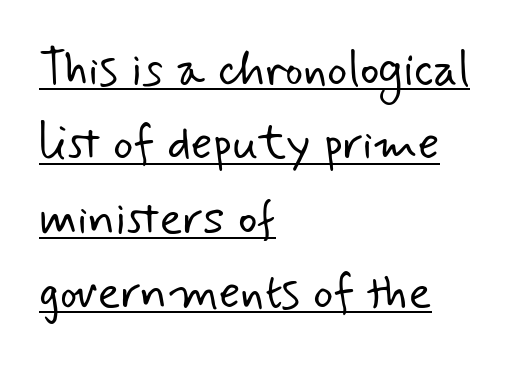
Q: Is the text bold? A: No.
Q: Is the typeface a serif or a sans-serif typeface? A: Sans-serif.
Q: Is the text underlined? A: Yes.
Q: How is the paragraph aligned? A: Left-aligned.
Q: Is the spacing between letters normal or unusually wide? A: Normal.
Q: Is the spacing between lines tight, normal or loose? A: Normal.
Q: Width (condensed, normal, or wide)? A: Normal.
Q: Stroke contrast? A: Low.
Q: x-height? A: Small.
Q: Monospaced? A: No.
